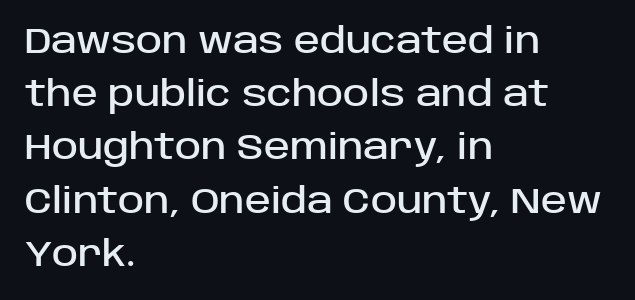
Do the characters align in a grid? No, the font is proportional. The face used here is rendered with its standard letterfit. One-word summary of the alignment: left. The space between consecutive lines is moderate. The space beneath each line is pristine and unruled. This rendering employs a face without finishing strokes, i.e., a sans-serif.
